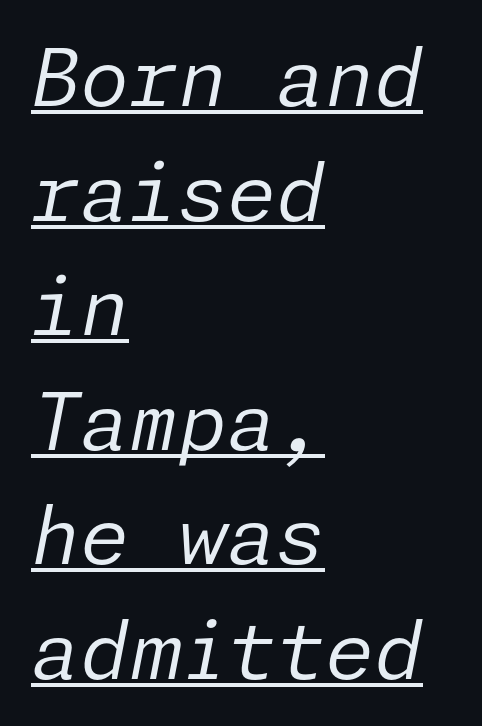
Q: Is the text bold? A: No.
Q: Is the text italic (slanted)? A: Yes, it leans right by about 11 degrees.
Q: Is the text underlined? A: Yes.
Q: How is the paragraph aligned? A: Left-aligned.
Q: Is the spacing between letters normal or unusually wide? A: Normal.
Q: Is the spacing between lines tight, normal or loose? A: Normal.
Q: Width (condensed, normal, or wide)? A: Normal.
Q: Stroke contrast? A: Low.
Q: x-height? A: Medium.
